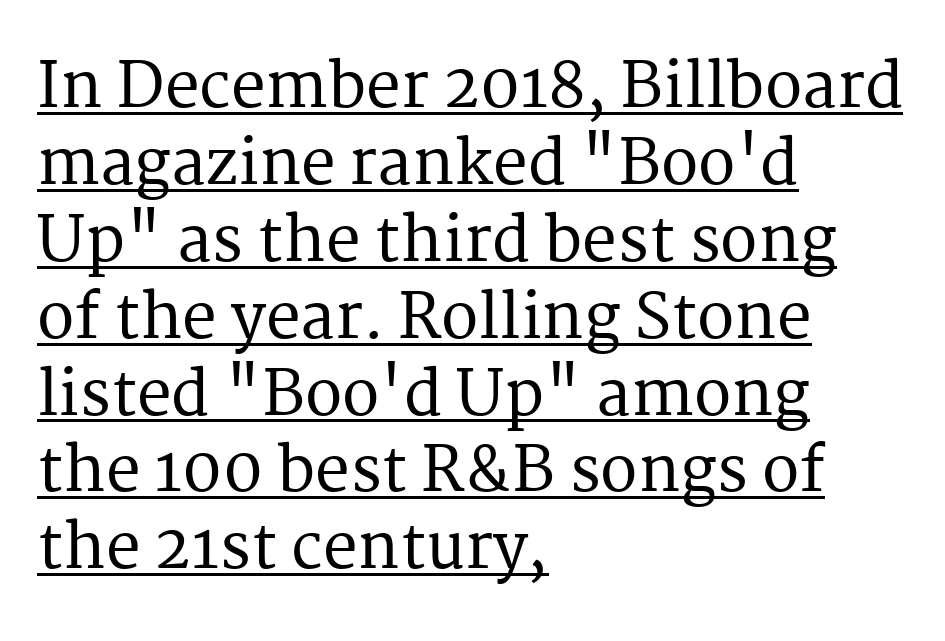
Q: Is the text italic (slanted)? A: No, it is upright.
Q: Is the typeface a serif or a sans-serif typeface? A: Serif.
Q: Is the text underlined? A: Yes.
Q: How is the paragraph aligned? A: Left-aligned.
Q: Is the spacing between letters normal or unusually wide? A: Normal.
Q: Width (condensed, normal, or wide)? A: Normal.
Q: Stroke contrast? A: Medium.
Q: x-height? A: Medium.
Q: Monospaced? A: No.
